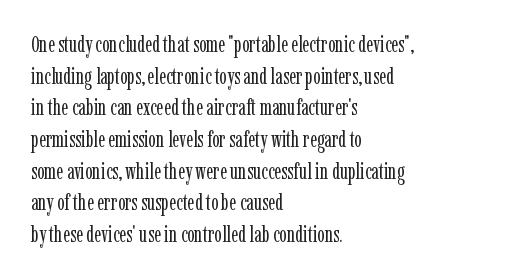
{"italic": "no", "bold": "no", "underline": "no", "align": "left", "line_spacing": "normal", "line_spacing_ratio": 1.44, "letter_spacing": "normal", "letter_spacing_em": 0.0, "glyph_px": 22}
